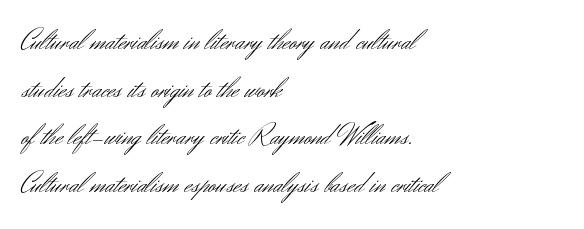
Q: Is the text bold? A: No.
Q: Is the text italic (slanted)? A: Yes.
Q: Is the typeface a serif or a sans-serif typeface? A: Sans-serif.
Q: Is the text underlined? A: No.
Q: How is the paragraph aligned? A: Left-aligned.
Q: Is the spacing between letters normal or unusually wide? A: Normal.
Q: Is the spacing between lines tight, normal or loose? A: Normal.
Q: Width (condensed, normal, or wide)? A: Normal.
Q: Stroke contrast? A: Medium.
Q: x-height? A: Small.
Q: Monospaced? A: No.
